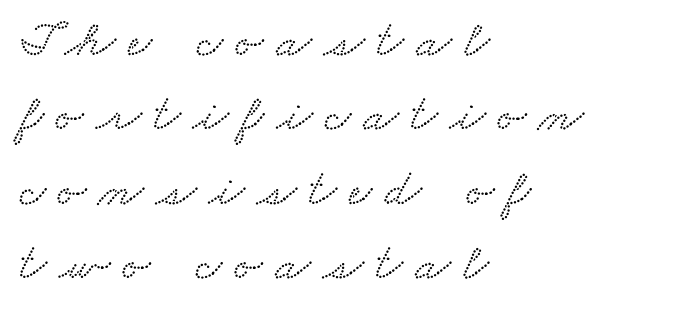
The image shows 52 px wide serif type; set left-aligned, normal line spacing (1.43x), unusually wide letter spacing (+0.24 em), not underlined; low stroke contrast and a small x-height.
